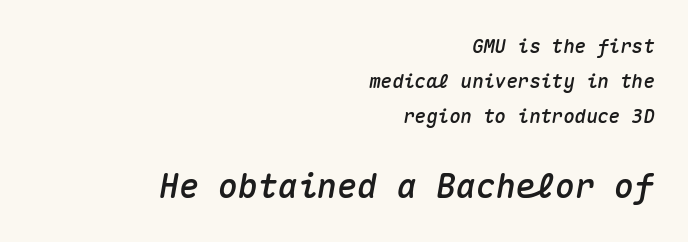
Q: Is the text italic (slanted)? A: Yes, it leans right by about 10 degrees.
Q: Is the text underlined? A: No.
Q: How is the paragraph aligned? A: Right-aligned.
Q: Is the spacing between letters normal or unusually wide? A: Normal.
Q: Which block of text is set in a larger size, the first (top) or the second (bottom)? A: The second (bottom) one.
Q: Width (condensed, normal, or wide)? A: Normal.
Q: Stroke contrast? A: Medium.
Q: x-height? A: Medium.
Q: Monospaced? A: Yes.
